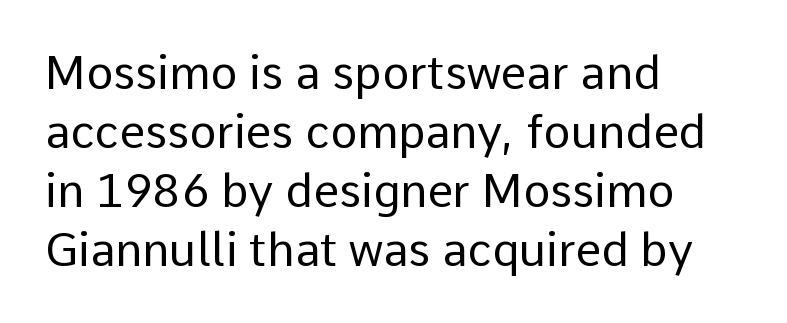
The image shows 46 px regular-weight sans-serif type, upright; set left-aligned, normal line spacing (1.28x), normal letter spacing, not underlined; low stroke contrast and a medium x-height.
